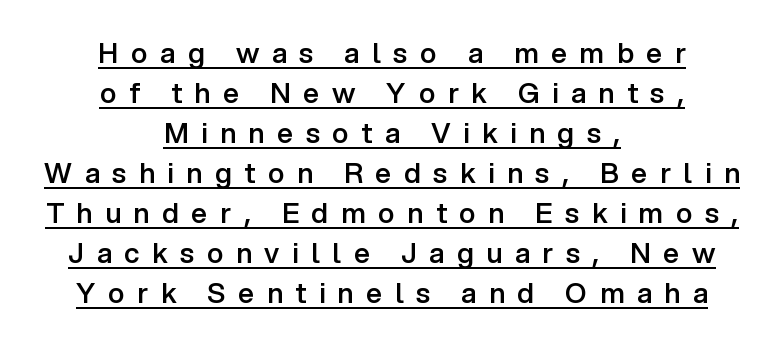
The image shows 28 px semibold sans-serif type, upright; set centered, normal line spacing (1.43x), unusually wide letter spacing (+0.45 em), underlined; low stroke contrast and a medium x-height.
